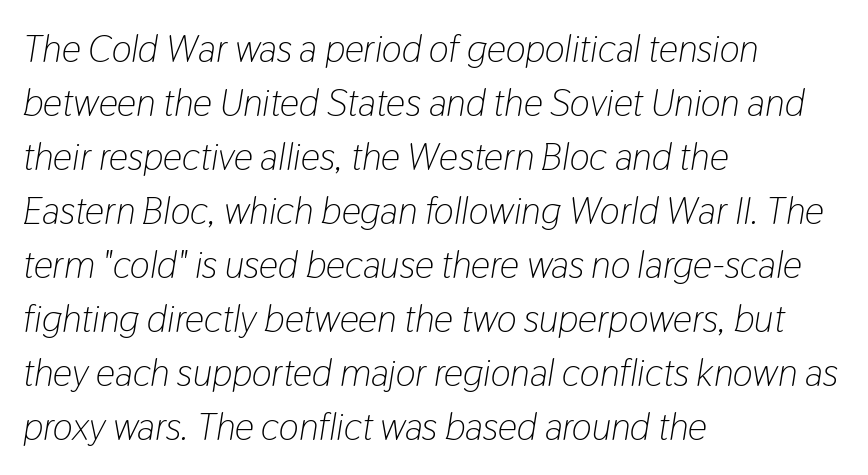
Layout note: lines flush left. The strokes carry an ordinary text weight at most. Nobody drew a line under any word here. One glance says typical: line gaps are just what's usual. Here the glyphs are tracked normally, forming tight word shapes.
